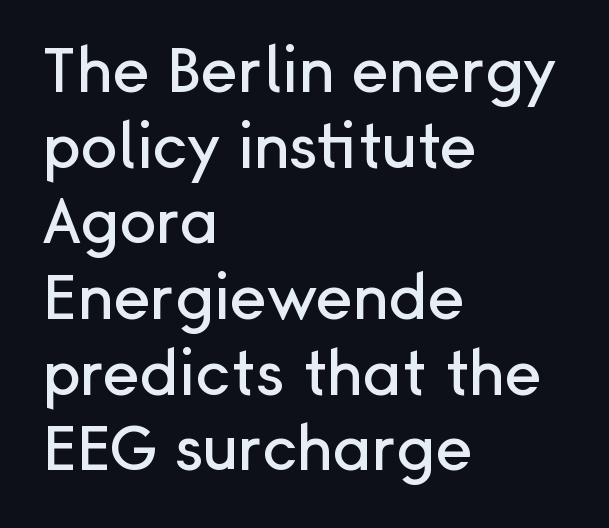
Q: Is the text italic (slanted)? A: No, it is upright.
Q: Is the typeface a serif or a sans-serif typeface? A: Sans-serif.
Q: Is the text underlined? A: No.
Q: How is the paragraph aligned? A: Left-aligned.
Q: Is the spacing between letters normal or unusually wide? A: Normal.
Q: Width (condensed, normal, or wide)? A: Normal.
Q: Stroke contrast? A: Low.
Q: x-height? A: Medium.
Q: Monospaced? A: No.
